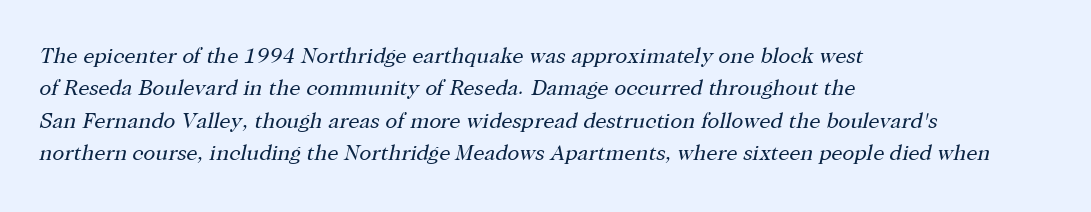
Caption: standard tracking, unaltered. Slant detected: the letters are inclined. Layout note: lines flush left. Has an underline been added? It has not. A quiet, ordinary-to-light weight characterises the typeface. Vertically, the passage feels balanced, rows spaced as you'd expect.
